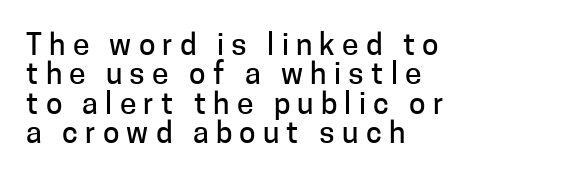
Lines of text with bare space underneath. Every stem runs plumb, perpendicular to the baseline. Each letter's strokes conclude bluntly, with no projecting serifs. One-word summary of the alignment: left. Character widths vary here, with narrow letters taking less room than wide ones.
